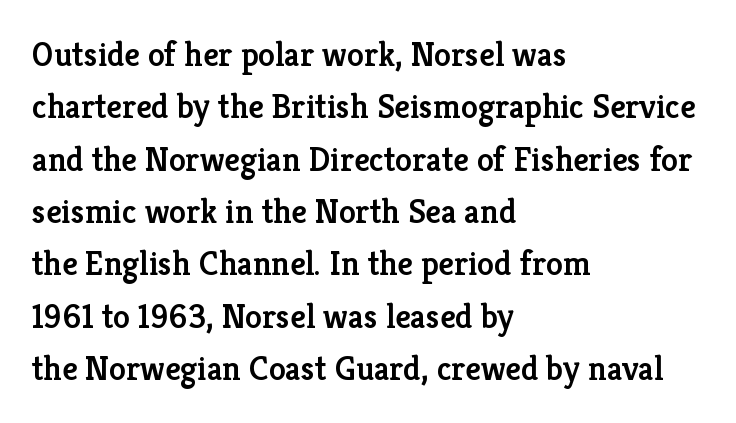
Q: Is the text bold? A: Semi-bold.
Q: Is the text italic (slanted)? A: No, it is upright.
Q: Is the typeface a serif or a sans-serif typeface? A: Serif.
Q: Is the text underlined? A: No.
Q: How is the paragraph aligned? A: Left-aligned.
Q: Is the spacing between letters normal or unusually wide? A: Normal.
Q: Is the spacing between lines tight, normal or loose? A: Normal.
Q: Width (condensed, normal, or wide)? A: Normal.
Q: Stroke contrast? A: Low.
Q: x-height? A: Medium.
Q: Monospaced? A: No.
